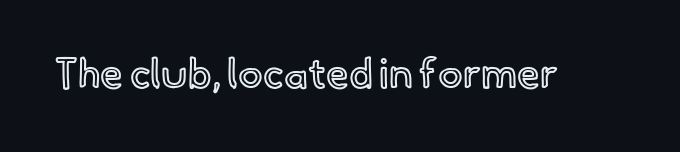
{"italic": "no", "width": "normal", "x_height": "small", "monospaced": "no", "underline": "no", "letter_spacing": "normal", "letter_spacing_em": 0.0, "glyph_px": 41}
